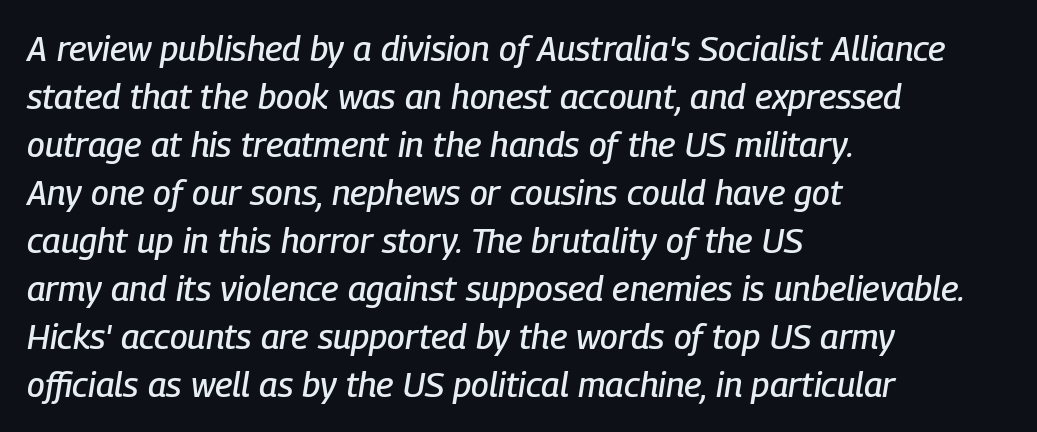
Note the varied advance widths — an 'i' is clearly narrower than an 'm'. What stands out about the letter spacing? Nothing — it is the standard amount. Anything drawn beneath the words? Only blank space. Reading down the block, your eye returns to a fixed left position each line. If you measured baseline to baseline, you'd find a middling distance. Notice how the stems are inclined rather than vertical — that's the hallmark of italics.
